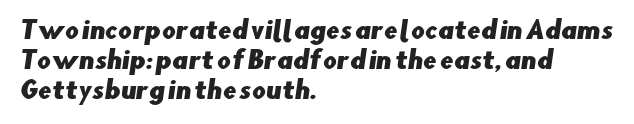
{"underline": "no", "align": "left", "line_spacing": "normal", "line_spacing_ratio": 1.26, "letter_spacing": "normal", "letter_spacing_em": 0.0, "glyph_px": 24}
